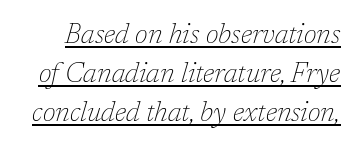
Q: Is the text bold? A: No.
Q: Is the text italic (slanted)? A: Yes, it leans right by about 17 degrees.
Q: Is the text underlined? A: Yes.
Q: Is the spacing between letters normal or unusually wide? A: Normal.
Q: Is the spacing between lines tight, normal or loose? A: Normal.
